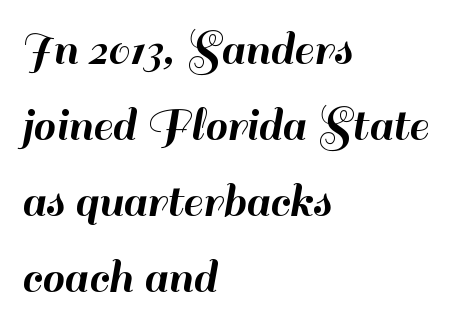
This block has exactly the height ordinary leading produces. The rendering uses natural spacing where letterforms have individual widths. Characters follow at the spacing the type designer built in. Just letters on the line, the space beneath them empty.
